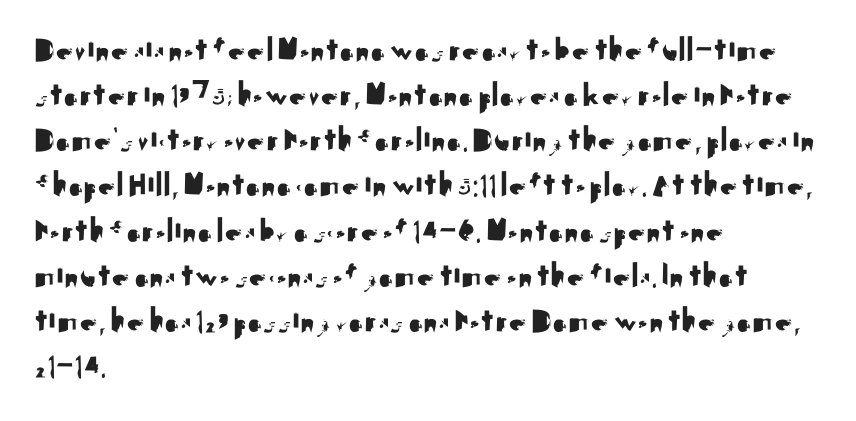
Q: Is the text italic (slanted)? A: No, it is upright.
Q: Is the typeface a serif or a sans-serif typeface? A: Sans-serif.
Q: Is the text underlined? A: No.
Q: How is the paragraph aligned? A: Left-aligned.
Q: Is the spacing between letters normal or unusually wide? A: Normal.
Q: Is the spacing between lines tight, normal or loose? A: Normal.
Q: Width (condensed, normal, or wide)? A: Normal.
Q: Stroke contrast? A: Medium.
Q: x-height? A: Small.
Q: Monospaced? A: No.
